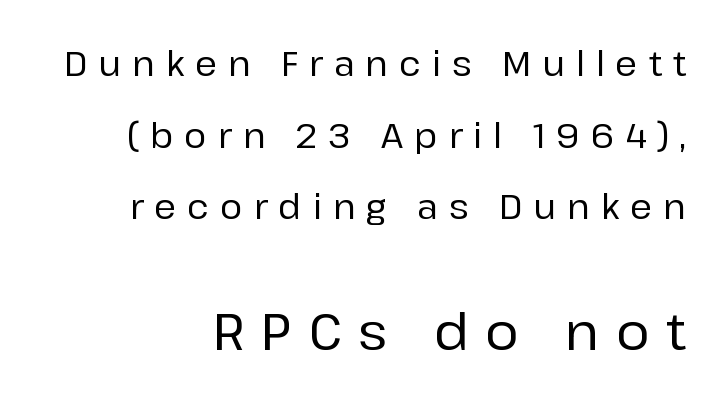
Q: Is the text italic (slanted)? A: No, it is upright.
Q: Is the typeface a serif or a sans-serif typeface? A: Sans-serif.
Q: Is the text underlined? A: No.
Q: How is the paragraph aligned? A: Right-aligned.
Q: Is the spacing between letters normal or unusually wide? A: Unusually wide.
Q: Is the spacing between lines tight, normal or loose? A: Loose.
Q: Which block of text is set in a larger size, the first (top) or the second (bottom)? A: The second (bottom) one.
Q: Width (condensed, normal, or wide)? A: Normal.
Q: Stroke contrast? A: Low.
Q: x-height? A: Medium.
Q: Monospaced? A: No.
